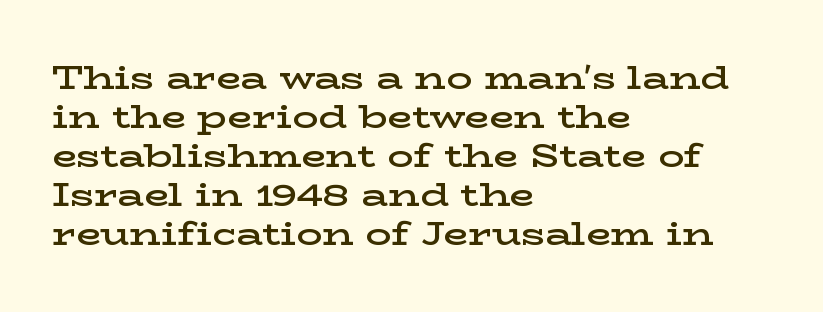
Q: Is the text bold? A: Semi-bold.
Q: Is the text italic (slanted)? A: No, it is upright.
Q: Is the typeface a serif or a sans-serif typeface? A: Serif.
Q: Is the text underlined? A: No.
Q: How is the paragraph aligned? A: Left-aligned.
Q: Is the spacing between letters normal or unusually wide? A: Normal.
Q: Width (condensed, normal, or wide)? A: Wide.
Q: Stroke contrast? A: Low.
Q: x-height? A: Medium.
Q: Monospaced? A: No.
